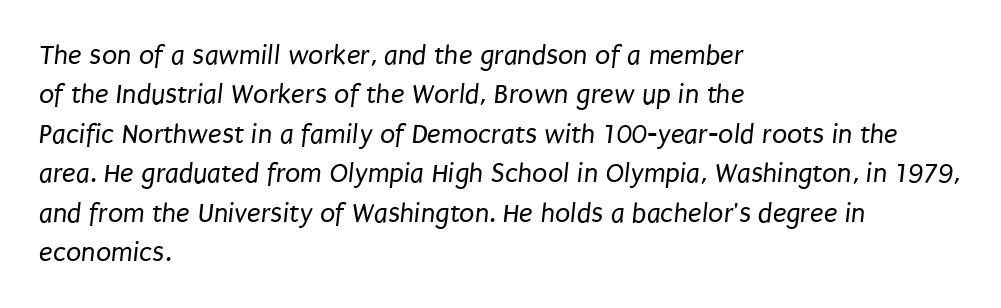
Q: Is the text bold? A: No.
Q: Is the typeface a serif or a sans-serif typeface? A: Sans-serif.
Q: Is the text underlined? A: No.
Q: How is the paragraph aligned? A: Left-aligned.
Q: Is the spacing between letters normal or unusually wide? A: Normal.
Q: Is the spacing between lines tight, normal or loose? A: Normal.
Q: Width (condensed, normal, or wide)? A: Condensed.
Q: Stroke contrast? A: Low.
Q: x-height? A: Large.
Q: Monospaced? A: No.
